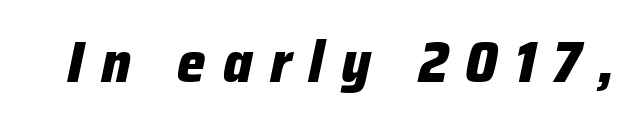
Q: Is the text bold? A: Yes.
Q: Is the text italic (slanted)? A: Yes, it leans right by about 12 degrees.
Q: Is the text underlined? A: No.
Q: Is the spacing between letters normal or unusually wide? A: Unusually wide.
Q: Width (condensed, normal, or wide)? A: Normal.
Q: Stroke contrast? A: Low.
Q: x-height? A: Medium.
Q: Monospaced? A: No.
